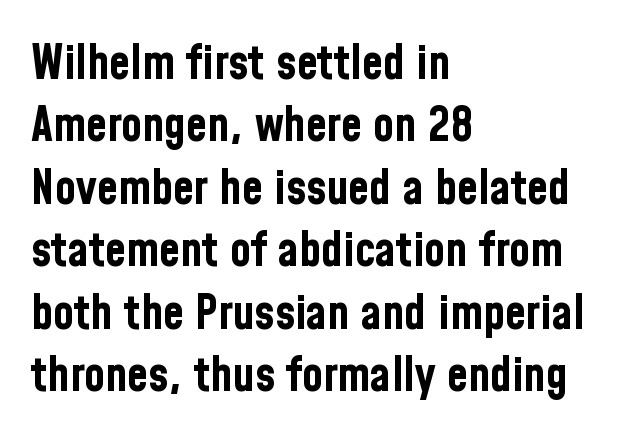
Q: Is the text bold? A: Yes.
Q: Is the text italic (slanted)? A: No, it is upright.
Q: Is the typeface a serif or a sans-serif typeface? A: Sans-serif.
Q: Is the text underlined? A: No.
Q: How is the paragraph aligned? A: Left-aligned.
Q: Is the spacing between letters normal or unusually wide? A: Normal.
Q: Is the spacing between lines tight, normal or loose? A: Normal.
Q: Width (condensed, normal, or wide)? A: Condensed.
Q: Stroke contrast? A: Low.
Q: x-height? A: Medium.
Q: Monospaced? A: No.
